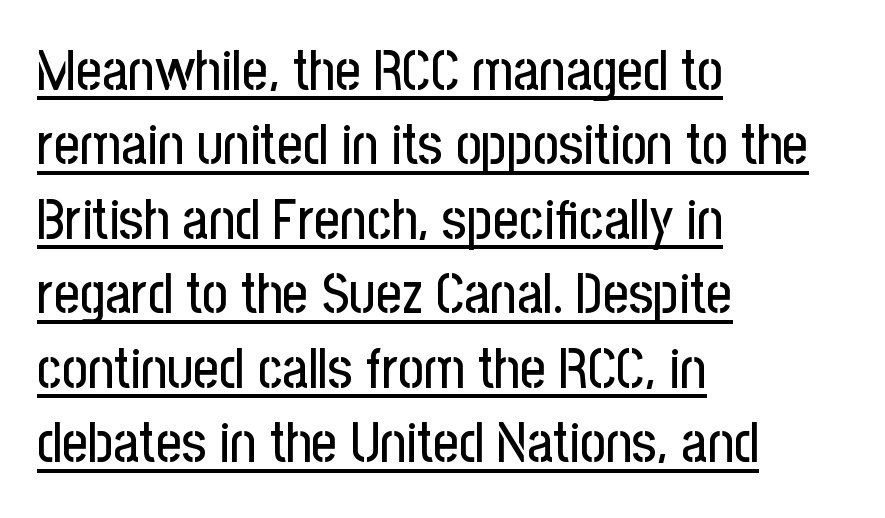
{"serif": "no", "italic": "no", "width": "condensed", "stroke_contrast": "low", "x_height": "medium", "monospaced": "no", "underline": "yes", "align": "left", "line_spacing": "normal", "line_spacing_ratio": 1.33, "letter_spacing": "normal", "letter_spacing_em": 0.0, "glyph_px": 56}
